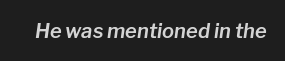
{"italic": "yes", "lean": "right", "slant_degrees": 8, "underline": "no", "letter_spacing": "normal", "letter_spacing_em": 0.0, "glyph_px": 20}
